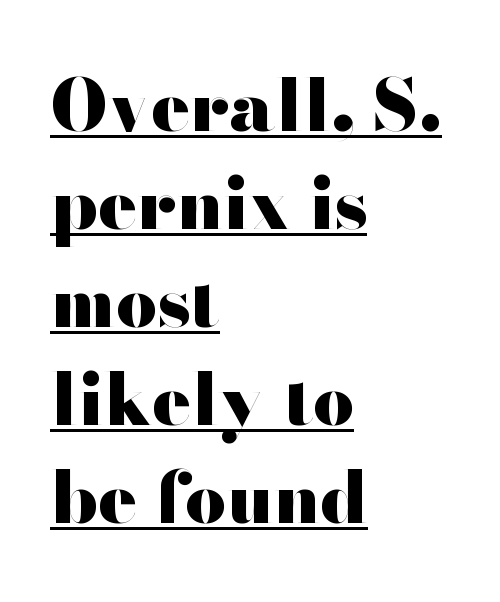
The image shows 72 px heavy, wide sans-serif type, upright; set left-aligned, normal line spacing (1.36x), normal letter spacing, underlined; high stroke contrast and a small x-height.
